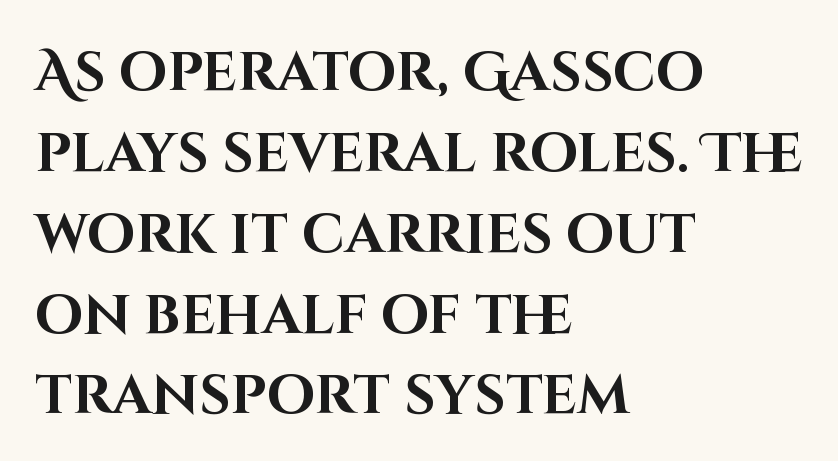
Q: Is the text bold? A: Yes.
Q: Is the text italic (slanted)? A: No, it is upright.
Q: Is the typeface a serif or a sans-serif typeface? A: Sans-serif.
Q: Is the text underlined? A: No.
Q: How is the paragraph aligned? A: Left-aligned.
Q: Is the spacing between letters normal or unusually wide? A: Normal.
Q: Is the spacing between lines tight, normal or loose? A: Normal.
Q: Width (condensed, normal, or wide)? A: Normal.
Q: Stroke contrast? A: High.
Q: x-height? A: Large.
Q: Monospaced? A: No.
